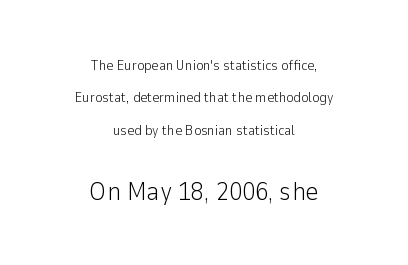
Q: Is the text bold? A: No.
Q: Is the text italic (slanted)? A: No, it is upright.
Q: Is the text underlined? A: No.
Q: How is the paragraph aligned? A: Centered.
Q: Is the spacing between letters normal or unusually wide? A: Normal.
Q: Is the spacing between lines tight, normal or loose? A: Loose.
Q: Which block of text is set in a larger size, the first (top) or the second (bottom)? A: The second (bottom) one.
